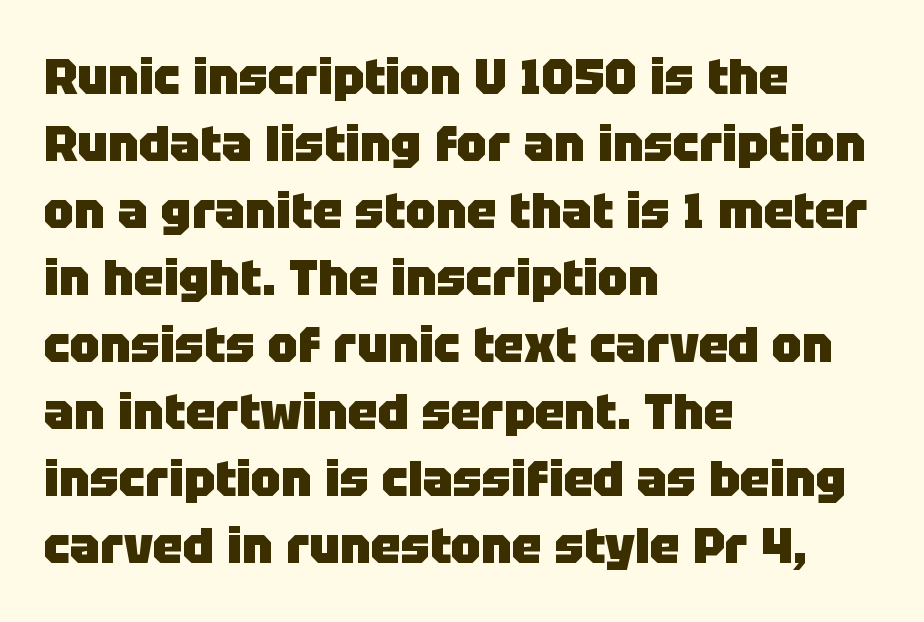
Words appear dense and cohesive because spacing is normal. Unmarked baselines from the first word to the last. Quick note: interline space is typical. The glyphs have the mass of a bold cut.
